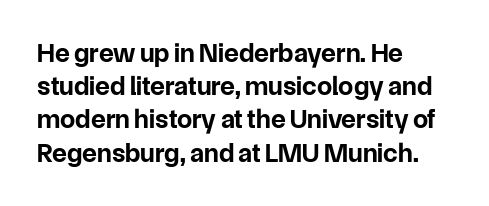
There is no visible air inserted between adjacent glyphs. In terms of weight, the rendering is a true, heavy bold. Visually the block forms a straight wall on the left and a jagged coastline on the right. Lines of text with bare space underneath. If you drew a line through each stem, it would be perfectly vertical.
